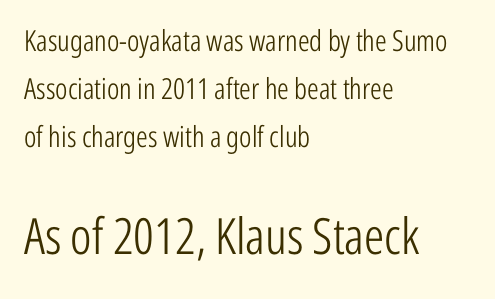
Q: Is the text bold? A: No.
Q: Is the text italic (slanted)? A: No, it is upright.
Q: Is the typeface a serif or a sans-serif typeface? A: Sans-serif.
Q: Is the text underlined? A: No.
Q: How is the paragraph aligned? A: Left-aligned.
Q: Is the spacing between letters normal or unusually wide? A: Normal.
Q: Is the spacing between lines tight, normal or loose? A: Normal.
Q: Which block of text is set in a larger size, the first (top) or the second (bottom)? A: The second (bottom) one.
Q: Width (condensed, normal, or wide)? A: Condensed.
Q: Stroke contrast? A: Low.
Q: x-height? A: Medium.
Q: Monospaced? A: No.
